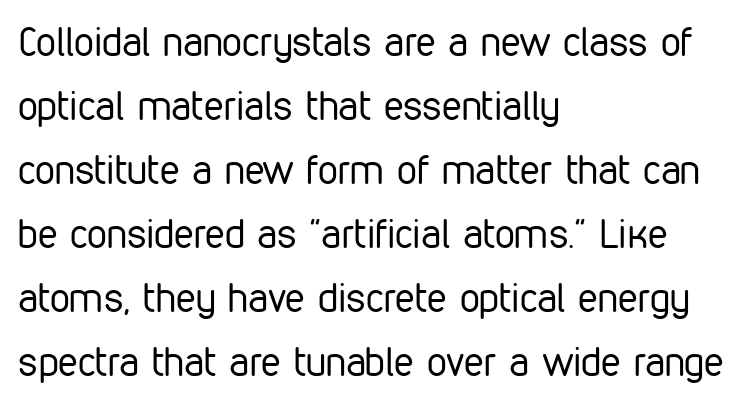
Q: Is the text bold? A: No.
Q: Is the text italic (slanted)? A: No, it is upright.
Q: Is the typeface a serif or a sans-serif typeface? A: Sans-serif.
Q: Is the text underlined? A: No.
Q: How is the paragraph aligned? A: Left-aligned.
Q: Is the spacing between letters normal or unusually wide? A: Normal.
Q: Is the spacing between lines tight, normal or loose? A: Normal.
Q: Width (condensed, normal, or wide)? A: Condensed.
Q: Stroke contrast? A: Low.
Q: x-height? A: Medium.
Q: Monospaced? A: No.
